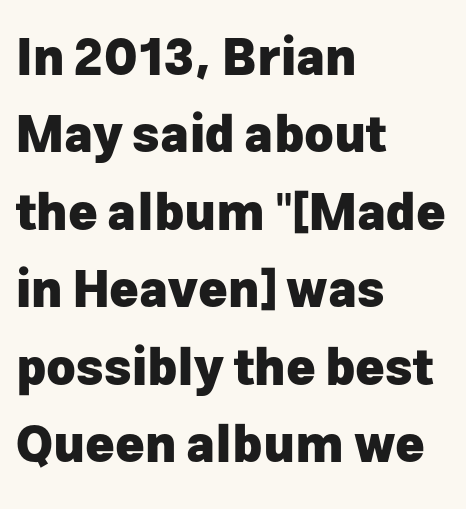
Q: Is the text bold? A: Yes.
Q: Is the text italic (slanted)? A: No, it is upright.
Q: Is the typeface a serif or a sans-serif typeface? A: Sans-serif.
Q: Is the text underlined? A: No.
Q: How is the paragraph aligned? A: Left-aligned.
Q: Is the spacing between letters normal or unusually wide? A: Normal.
Q: Is the spacing between lines tight, normal or loose? A: Normal.
Q: Width (condensed, normal, or wide)? A: Normal.
Q: Stroke contrast? A: Low.
Q: x-height? A: Medium.
Q: Monospaced? A: No.
